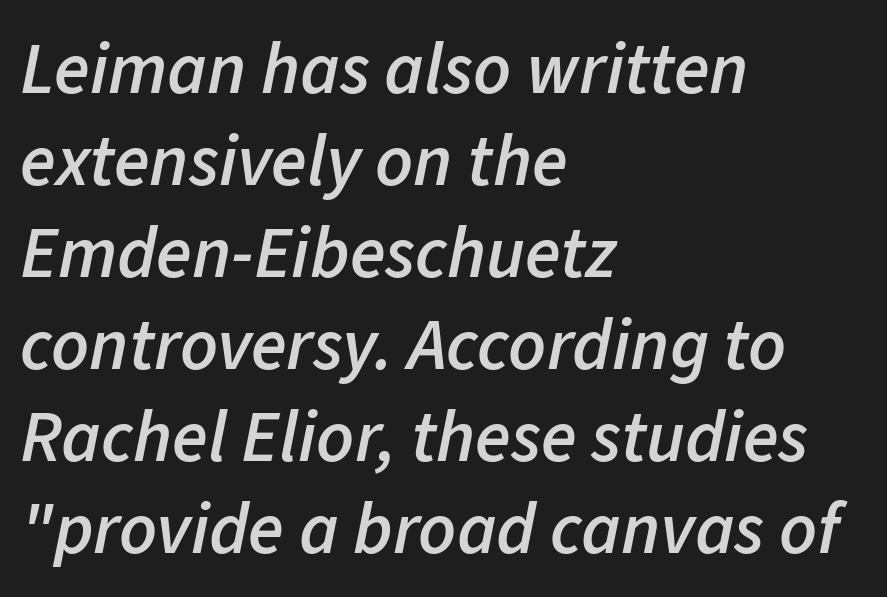
These lines are rendered in a variable-pitch font. The horizontal fit of the characters is conventional and even. This rendering uses left alignment, leaving the right contour irregular. This rendering features lettering with no underline. In terms of leading, this rendering sits right in the middle. Notice how the stems are inclined rather than vertical — that's the hallmark of italics.
